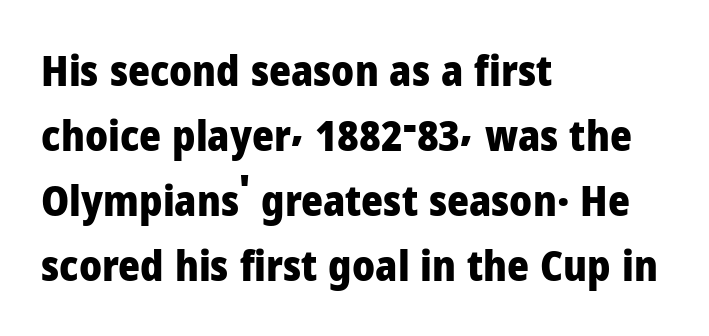
Q: Is the text bold? A: Yes.
Q: Is the text italic (slanted)? A: No, it is upright.
Q: Is the typeface a serif or a sans-serif typeface? A: Sans-serif.
Q: Is the text underlined? A: No.
Q: How is the paragraph aligned? A: Left-aligned.
Q: Is the spacing between letters normal or unusually wide? A: Normal.
Q: Is the spacing between lines tight, normal or loose? A: Normal.
Q: Width (condensed, normal, or wide)? A: Normal.
Q: Stroke contrast? A: Low.
Q: x-height? A: Medium.
Q: Monospaced? A: No.
